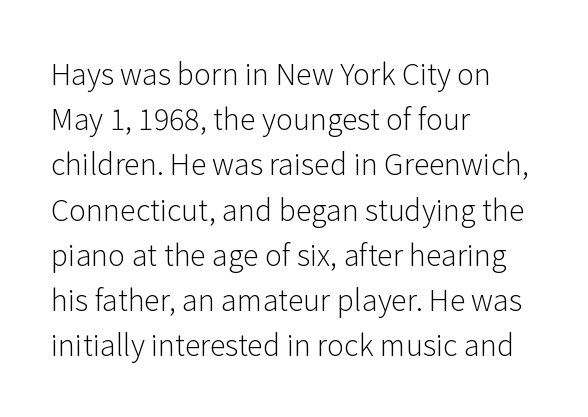
If you measured baseline to baseline, you'd find a middling distance. Looks like regular typesetting: each glyph gets only the width it needs. The foot of each line stays bare and open. A roman cut, with each character standing at attention. Typeset ragged right — the left edge is the straight one. No chunkiness to these letters — they're not bold.
